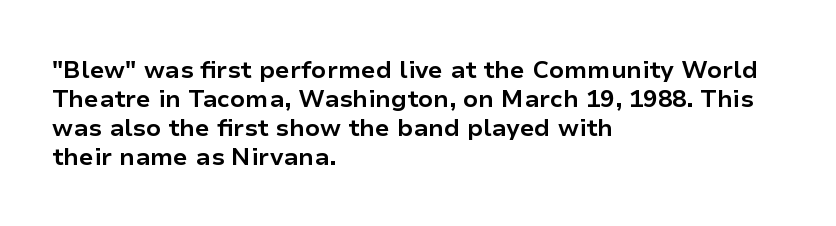
Q: Is the text bold? A: Yes.
Q: Is the text italic (slanted)? A: No, it is upright.
Q: Is the text underlined? A: No.
Q: How is the paragraph aligned? A: Left-aligned.
Q: Is the spacing between letters normal or unusually wide? A: Normal.
